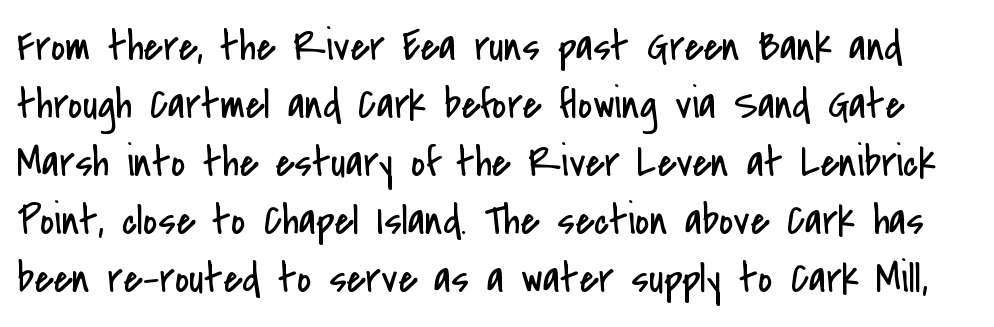
{"serif": "no", "italic": "no", "bold": "no", "weight": "regular", "width": "condensed", "stroke_contrast": "low", "x_height": "small", "monospaced": "no", "underline": "no", "line_spacing": "normal", "line_spacing_ratio": 1.32, "letter_spacing": "normal", "letter_spacing_em": 0.0, "glyph_px": 44}
